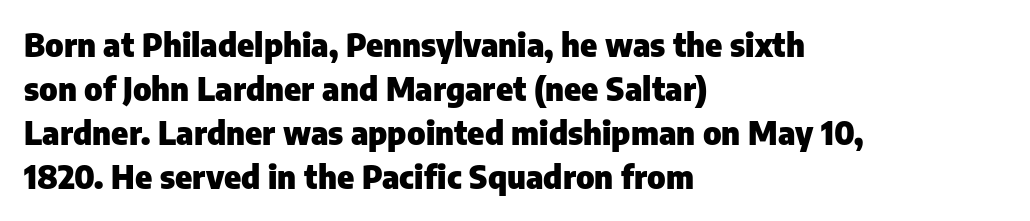
Q: Is the text bold? A: Yes.
Q: Is the text italic (slanted)? A: No, it is upright.
Q: Is the typeface a serif or a sans-serif typeface? A: Sans-serif.
Q: Is the text underlined? A: No.
Q: How is the paragraph aligned? A: Left-aligned.
Q: Is the spacing between letters normal or unusually wide? A: Normal.
Q: Is the spacing between lines tight, normal or loose? A: Normal.
Q: Width (condensed, normal, or wide)? A: Normal.
Q: Stroke contrast? A: Low.
Q: x-height? A: Medium.
Q: Monospaced? A: No.
